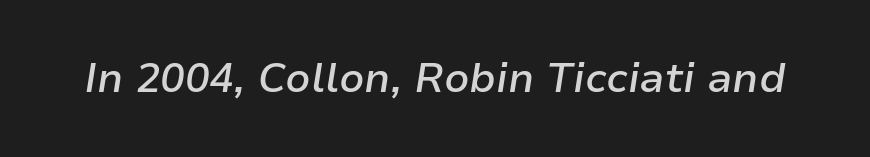
Q: Is the text bold? A: Semi-bold.
Q: Is the text italic (slanted)? A: Yes, it leans right by about 9 degrees.
Q: Is the text underlined? A: No.
Q: Is the spacing between letters normal or unusually wide? A: Normal.
Q: Width (condensed, normal, or wide)? A: Normal.
Q: Stroke contrast? A: Low.
Q: x-height? A: Medium.
Q: Monospaced? A: No.
